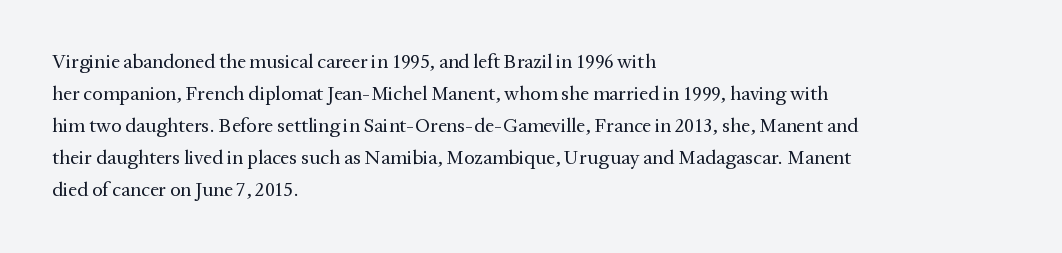
Caption: standard tracking, unaltered. The line-height multiplier appears to be the usual default. Type without underlining. This sample uses an upright cut, with every glyph sitting square on the baseline. This rendering uses left alignment, leaving the right contour irregular. The characters are drawn with everyday or finer stroke widths.
